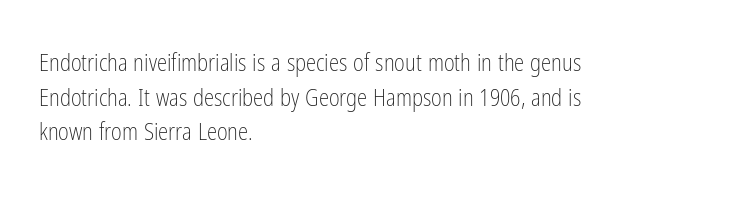
Vertical strokes here are truly vertical. Is the block centered? No — it sits flush against the left margin. Standard letterfit; no display-style spreading of the glyphs. This is not heavy type; no bold has been used.
